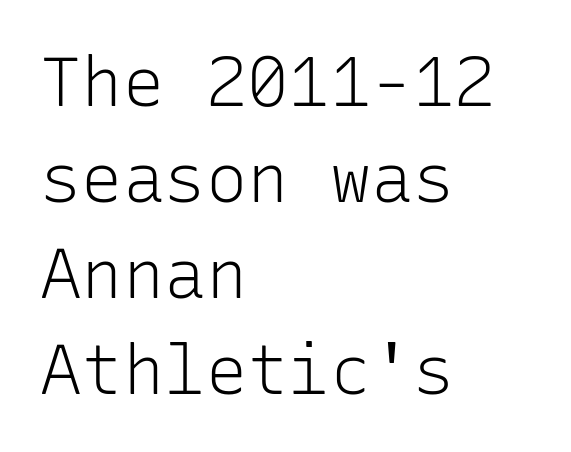
The image shows 69 px light sans-serif type, upright, monospaced; set left-aligned, normal line spacing (1.39x), normal letter spacing, not underlined; low stroke contrast and a medium x-height.
